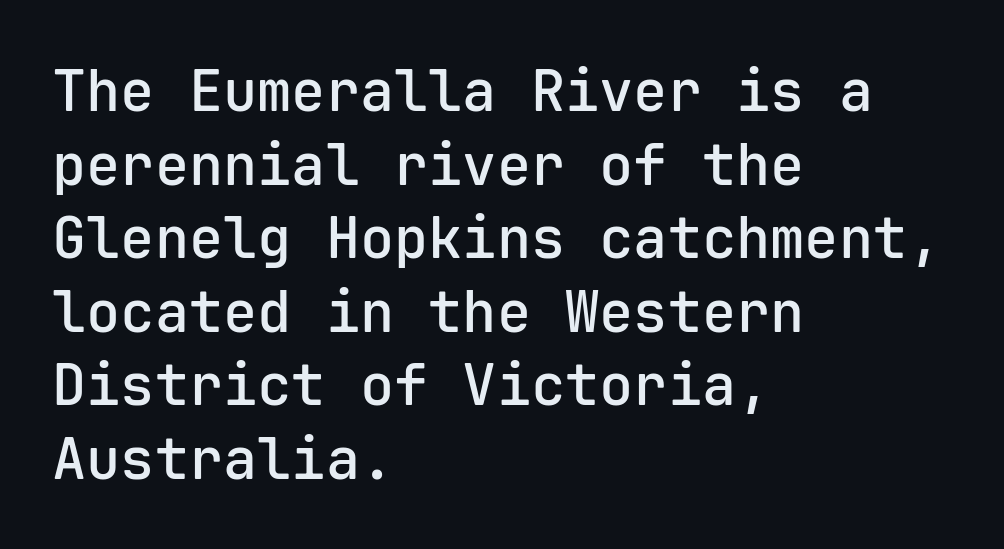
Look at the bottom of the vertical strokes: they stop flat, with no serifs. The line texture is even and compact thanks to regular tracking. Nope, not italic — everything's standing straight. Only glyphs here, with clear space below each row. Honestly, the row spacing looks completely unremarkable.
